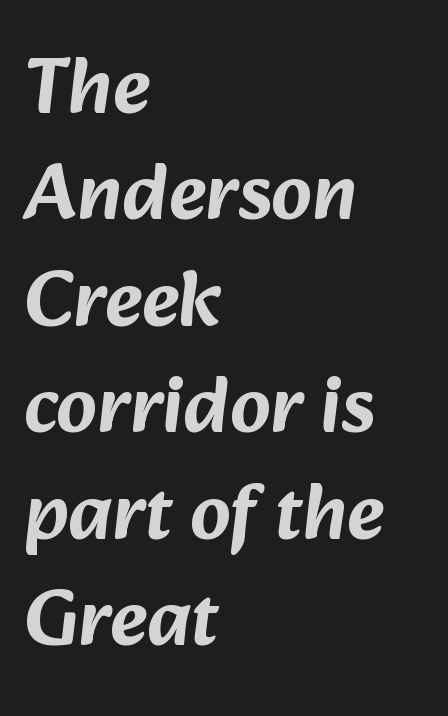
Q: Is the typeface a serif or a sans-serif typeface? A: Sans-serif.
Q: Is the text underlined? A: No.
Q: How is the paragraph aligned? A: Left-aligned.
Q: Is the spacing between letters normal or unusually wide? A: Normal.
Q: Is the spacing between lines tight, normal or loose? A: Normal.
Q: Width (condensed, normal, or wide)? A: Normal.
Q: Stroke contrast? A: Low.
Q: x-height? A: Medium.
Q: Monospaced? A: No.
